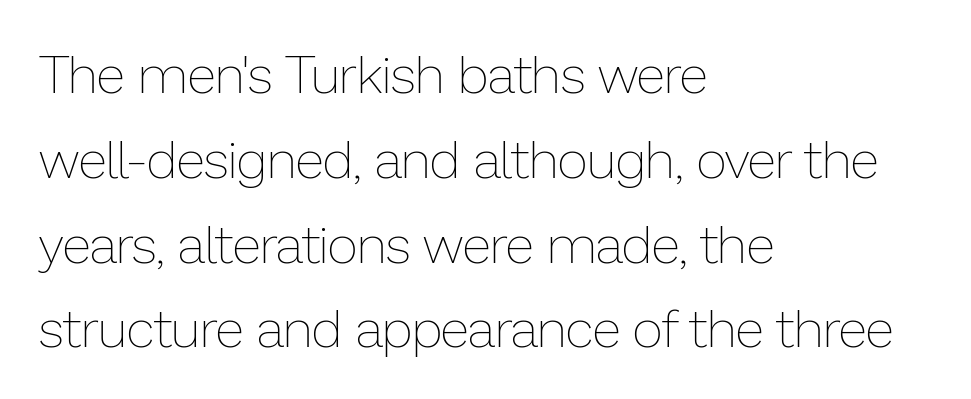
The image shows 53 px thin type, upright; set left-aligned, normal line spacing (1.6x), normal letter spacing, not underlined; low stroke contrast and a medium x-height.
